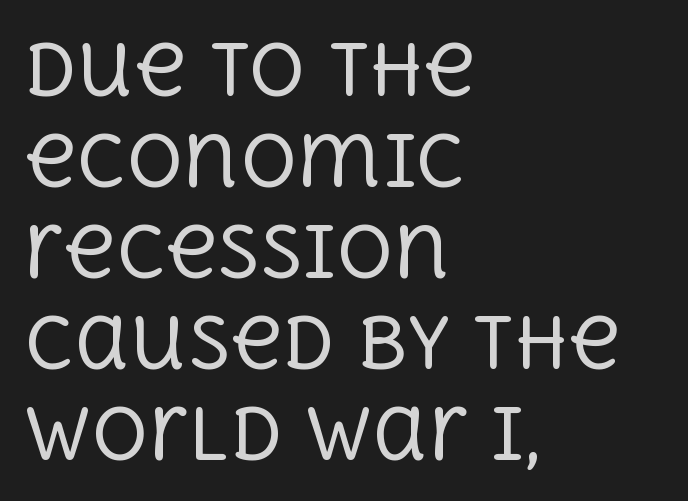
The image shows 70 px regular-weight serif type, upright; set left-aligned, normal line spacing (1.3x), normal letter spacing, not underlined; a large x-height.
